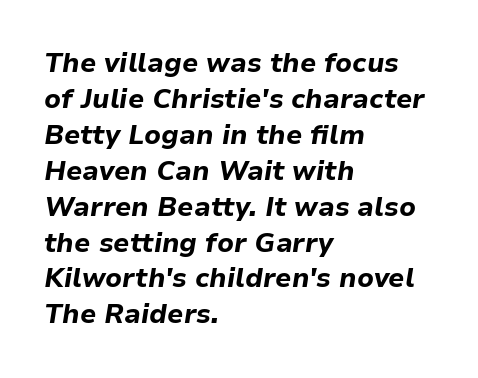
Q: Is the text bold? A: Yes.
Q: Is the text italic (slanted)? A: Yes, it leans right by about 9 degrees.
Q: Is the text underlined? A: No.
Q: How is the paragraph aligned? A: Left-aligned.
Q: Is the spacing between letters normal or unusually wide? A: Normal.
Q: Is the spacing between lines tight, normal or loose? A: Normal.
